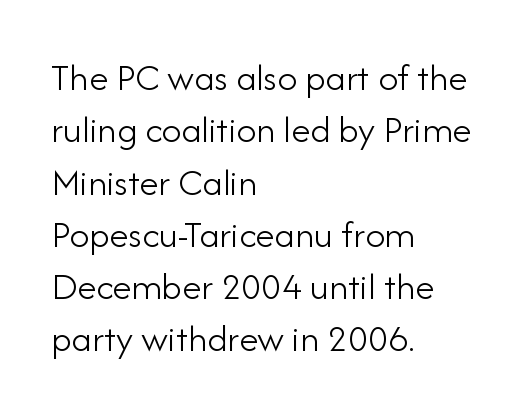
Serifs: no, the terminals of the letterforms are clean. The passage is arranged the way most books set body copy — flush left. Think of a printed novel: that variable character pitch is what you see here. Type without underlining.
